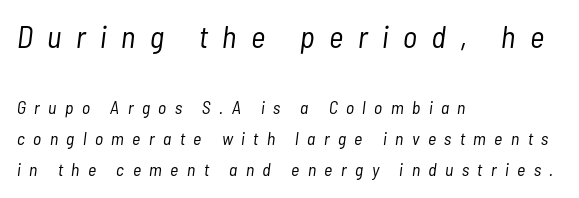
The text carries the slant typical of an italic or oblique font. Rule under the text: the space is simply empty. Heaviness? Minimal to ordinary, like unemphasized prose. Size contrast runs from large at the top to small at the bottom. Words appear elongated and porous because spacing is wide.
